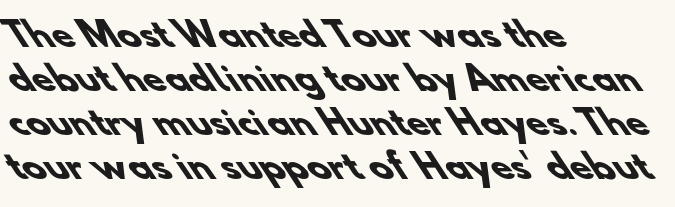
The gaps between neighbouring characters are ordinary and unremarkable. Line spacing here is normal. Here the designer chose a conventional face with non-uniform glyph widths. A clean baseline with only descenders dipping below it.
